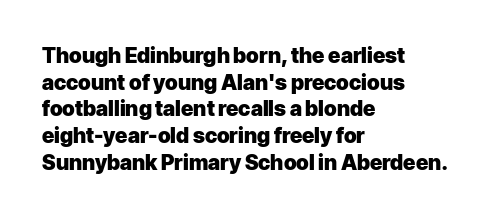
Q: Is the text bold? A: Yes.
Q: Is the text italic (slanted)? A: No, it is upright.
Q: Is the text underlined? A: No.
Q: How is the paragraph aligned? A: Left-aligned.
Q: Is the spacing between letters normal or unusually wide? A: Normal.
Q: Is the spacing between lines tight, normal or loose? A: Normal.
